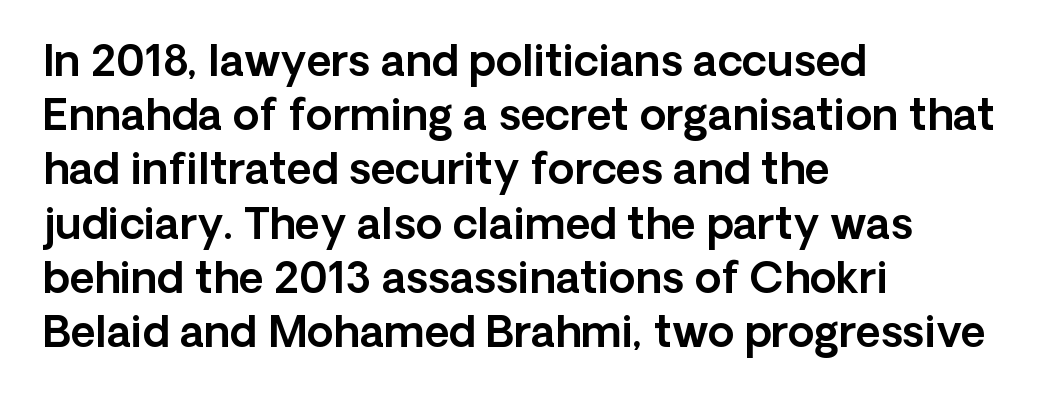
The image shows 43 px sans-serif type, upright; set left-aligned, normal line spacing (1.26x), normal letter spacing, not underlined; a medium x-height.
